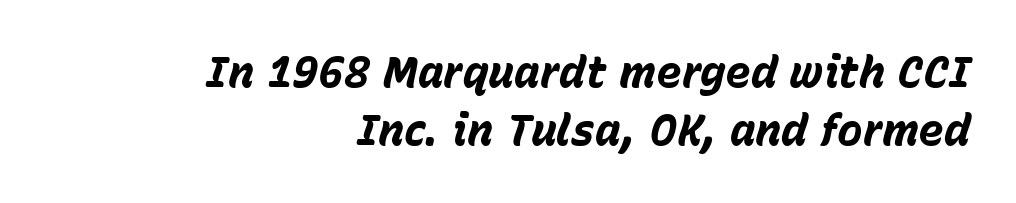
The image shows 43 px bold type, italic (leaning right); set right-aligned, normal line spacing (1.35x), normal letter spacing, not underlined; low stroke contrast and a medium x-height.
